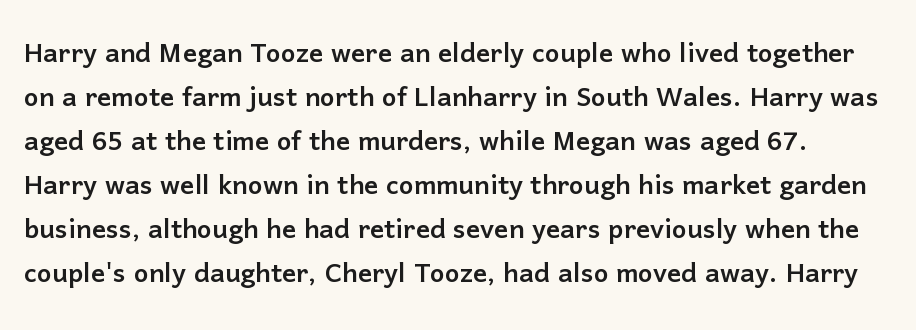
{"serif": "no", "italic": "no", "width": "normal", "stroke_contrast": "low", "x_height": "medium", "monospaced": "no", "underline": "no", "line_spacing": "normal", "line_spacing_ratio": 1.26, "letter_spacing": "normal", "letter_spacing_em": 0.0, "glyph_px": 35}
